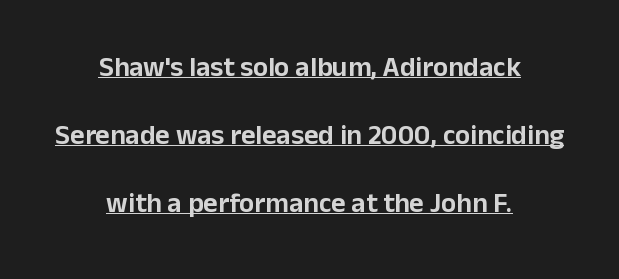
The rendering uses the underline text-decoration. Students, observe: this is what heavily led, spacious text looks like. The letters sit at their default tracking, neither squeezed nor spread. Letterform terminals end flat and unadorned throughout the passage.
